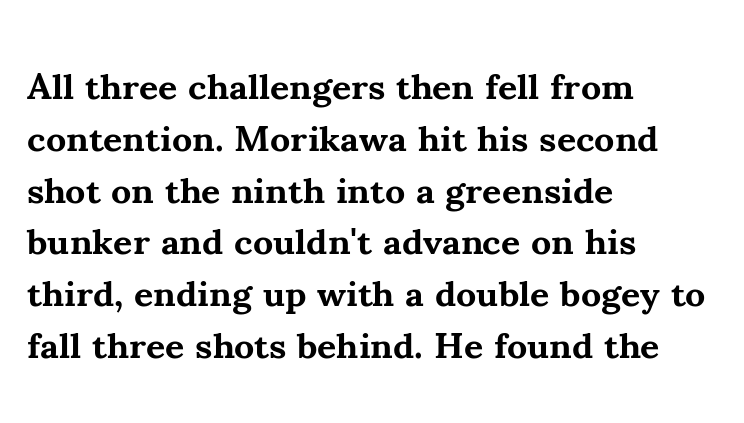
Lines of text with bare space underneath. Do the letters lean? They stand straight. Caption: bold face, heavy strokes. Casual observation: everything's shoved over to the left. Typographically, this falls in the serif category. The line texture is even and compact thanks to regular tracking.
